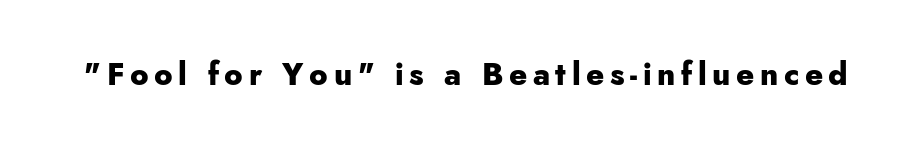
{"serif": "no", "italic": "no", "bold": "yes", "weight": "heavy", "width": "normal", "stroke_contrast": "low", "x_height": "small", "monospaced": "no", "underline": "no", "glyph_px": 31}
